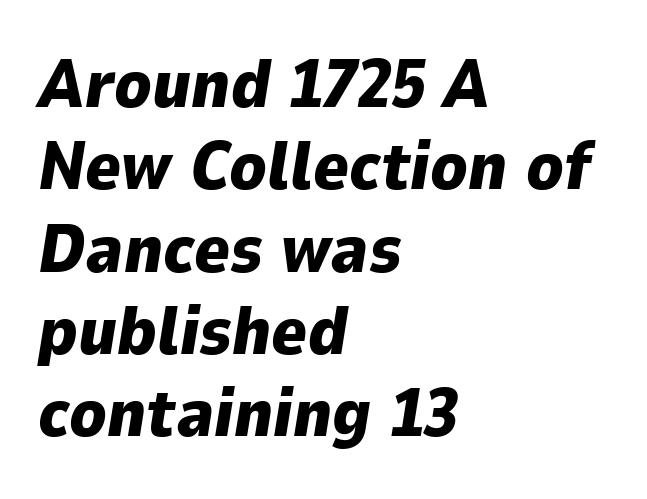
Varying glyph widths throughout — classic text-font behaviour. This sample uses plain, unmodified letter spacing. Descender tails drop into unmarked territory. Italic: yes, the glyphs are oblique.
